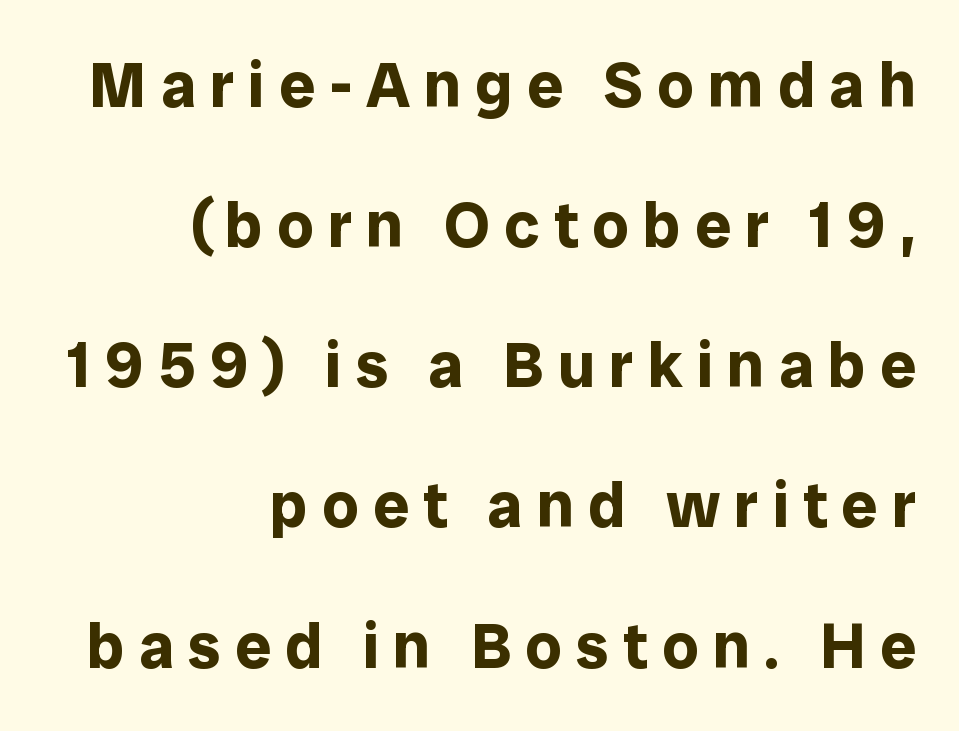
{"serif": "no", "italic": "no", "bold": "yes", "weight": "bold", "width": "normal", "stroke_contrast": "low", "x_height": "medium", "monospaced": "no", "underline": "no", "align": "right", "line_spacing": "loose", "line_spacing_ratio": 2.19, "letter_spacing": "wide", "letter_spacing_em": 0.22, "glyph_px": 64}
